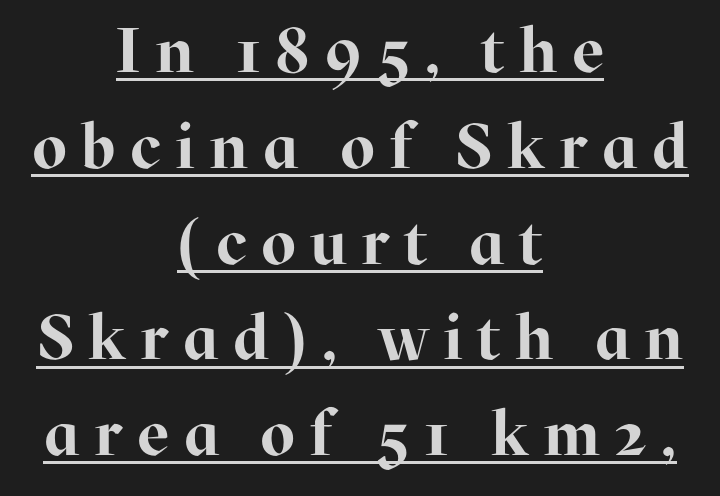
The image shows 63 px bold serif type, upright; set centered, normal line spacing (1.52x), unusually wide letter spacing (+0.23 em), underlined; high stroke contrast and a medium x-height.
